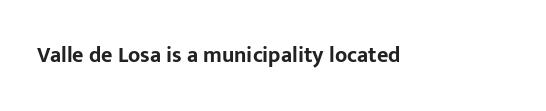
Short note: letters normally spaced. Words float on clear page, feet unadorned. The letters stand upright; this is a roman face. Heavy, bold letterforms.
